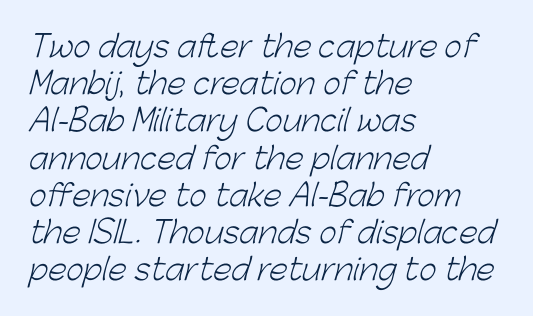
This sample uses plain, unmodified letter spacing. The rag falls on the right side of this text block. Regarding serifs, this sample does without them. Descenders hang freely into open space.
